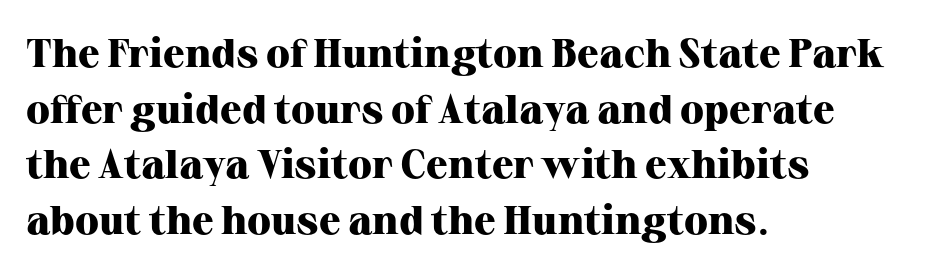
Q: Is the text bold? A: Yes.
Q: Is the text italic (slanted)? A: No, it is upright.
Q: Is the typeface a serif or a sans-serif typeface? A: Serif.
Q: Is the text underlined? A: No.
Q: How is the paragraph aligned? A: Left-aligned.
Q: Is the spacing between letters normal or unusually wide? A: Normal.
Q: Is the spacing between lines tight, normal or loose? A: Normal.
Q: Width (condensed, normal, or wide)? A: Normal.
Q: Stroke contrast? A: High.
Q: x-height? A: Medium.
Q: Monospaced? A: No.
